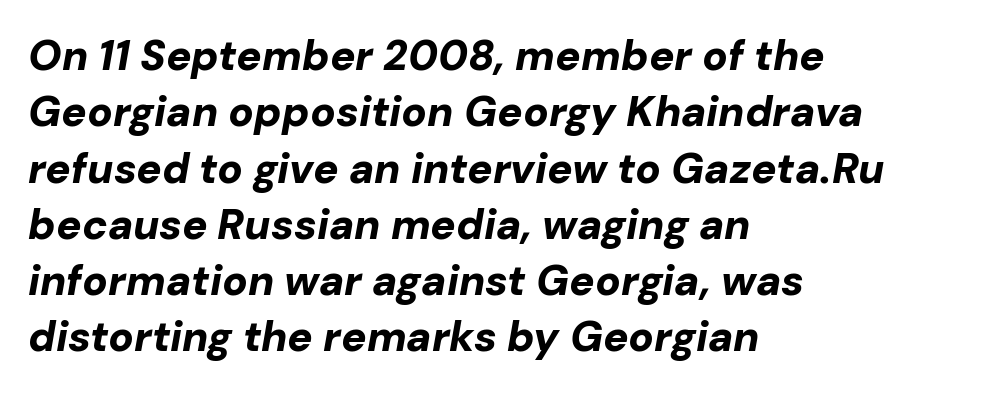
Q: Is the text bold? A: Yes.
Q: Is the text italic (slanted)? A: Yes, it leans right by about 10 degrees.
Q: Is the text underlined? A: No.
Q: How is the paragraph aligned? A: Left-aligned.
Q: Is the spacing between letters normal or unusually wide? A: Normal.
Q: Is the spacing between lines tight, normal or loose? A: Normal.
Q: Width (condensed, normal, or wide)? A: Normal.
Q: Stroke contrast? A: Low.
Q: x-height? A: Medium.
Q: Monospaced? A: No.
